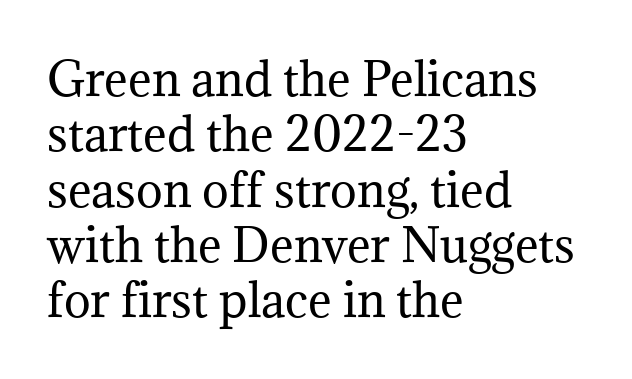
Q: Is the text bold? A: No.
Q: Is the text italic (slanted)? A: No, it is upright.
Q: Is the typeface a serif or a sans-serif typeface? A: Serif.
Q: Is the text underlined? A: No.
Q: How is the paragraph aligned? A: Left-aligned.
Q: Is the spacing between letters normal or unusually wide? A: Normal.
Q: Width (condensed, normal, or wide)? A: Normal.
Q: Stroke contrast? A: Medium.
Q: x-height? A: Medium.
Q: Monospaced? A: No.
